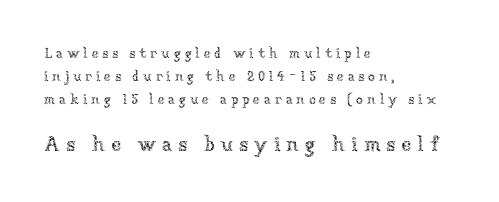
This rendering widens character spacing well past its baseline value. Bare-footed words on every line. Whoever set this made the second block the dominant, larger element. Each stroke keeps to a modest, everyday thickness or less. Regarding leading, the lines here are spaced in the standard way.
